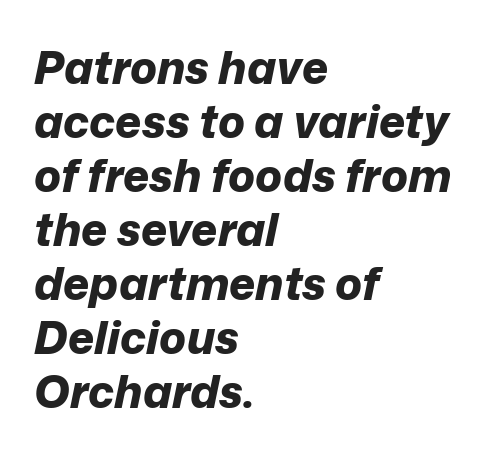
Q: Is the text bold? A: Yes.
Q: Is the text italic (slanted)? A: Yes, it leans right by about 12 degrees.
Q: Is the text underlined? A: No.
Q: How is the paragraph aligned? A: Left-aligned.
Q: Is the spacing between letters normal or unusually wide? A: Normal.
Q: Width (condensed, normal, or wide)? A: Normal.
Q: Stroke contrast? A: Low.
Q: x-height? A: Medium.
Q: Monospaced? A: No.
